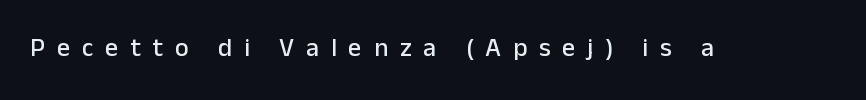
{"italic": "no", "underline": "no", "letter_spacing": "wide", "letter_spacing_em": 0.46, "glyph_px": 26}
